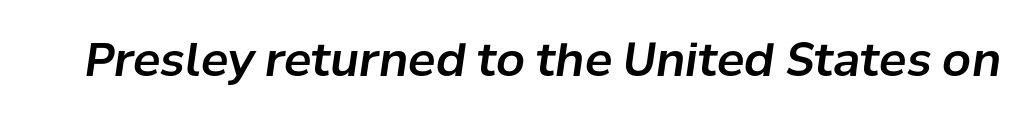
Q: Is the text italic (slanted)? A: Yes, it leans right by about 8 degrees.
Q: Is the text underlined? A: No.
Q: Is the spacing between letters normal or unusually wide? A: Normal.
Q: Width (condensed, normal, or wide)? A: Normal.
Q: Stroke contrast? A: Low.
Q: x-height? A: Medium.
Q: Monospaced? A: No.
